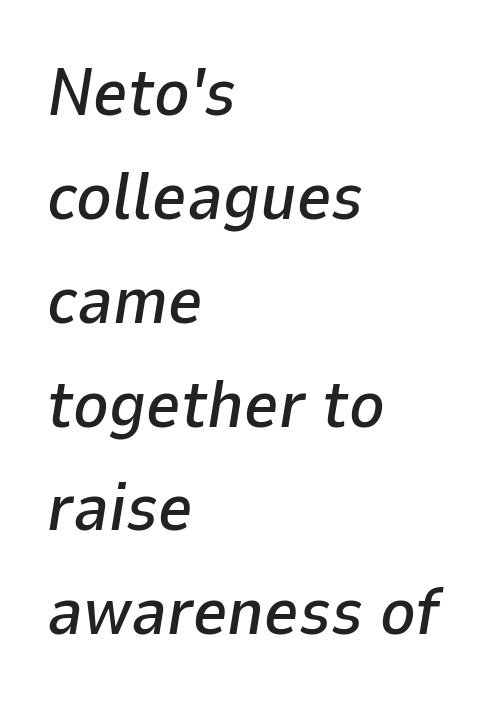
The image shows 67 px text type, italic (leaning right); set left-aligned, normal line spacing (1.55x), normal letter spacing, not underlined; low stroke contrast and a medium x-height.
